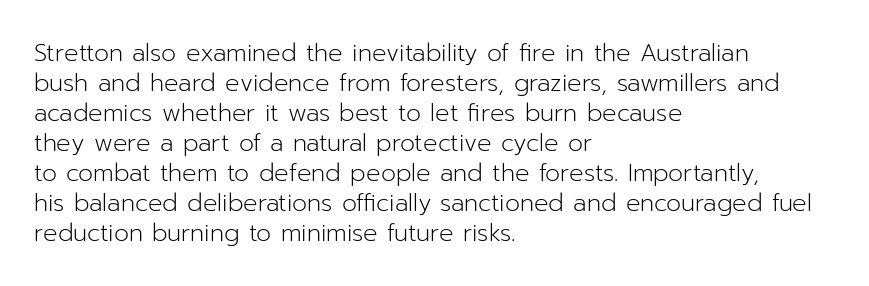
Q: Is the text bold? A: No.
Q: Is the text italic (slanted)? A: No, it is upright.
Q: Is the text underlined? A: No.
Q: How is the paragraph aligned? A: Left-aligned.
Q: Is the spacing between letters normal or unusually wide? A: Normal.
Q: Is the spacing between lines tight, normal or loose? A: Normal.
